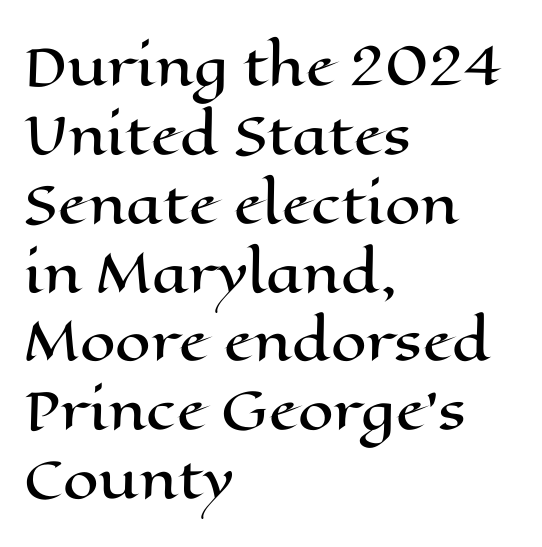
Q: Is the text italic (slanted)? A: No, it is upright.
Q: Is the text underlined? A: No.
Q: How is the paragraph aligned? A: Left-aligned.
Q: Is the spacing between letters normal or unusually wide? A: Normal.
Q: Is the spacing between lines tight, normal or loose? A: Normal.
Q: Width (condensed, normal, or wide)? A: Wide.
Q: Stroke contrast? A: High.
Q: x-height? A: Medium.
Q: Monospaced? A: No.
